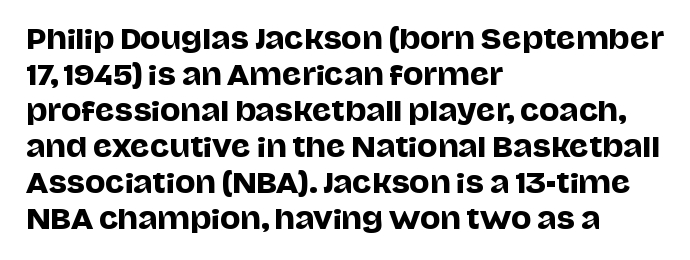
Vertically, the passage feels balanced, rows spaced as you'd expect. The face used here is rendered with its standard letterfit. The words here are not underlined. Posture: straight, roman, zero tilt.
